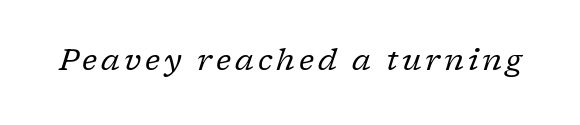
The image shows 30 px regular-weight serif type, italic (leaning right); set not underlined; low stroke contrast and a medium x-height.
